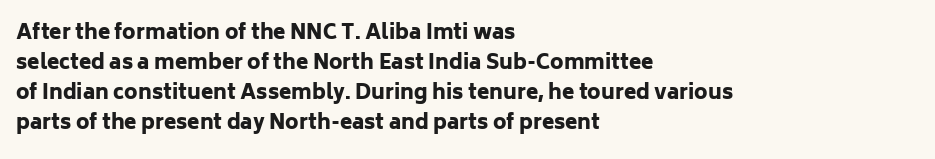
Alignment: flush left. Tall strokes in this sample are plumb rather than angled. Successive baselines arrive at the customary interval. The rendering uses a bold face; every stroke is thick and dark. The specimen omits any rule beneath the text block's lines. Short note: letters normally spaced.
